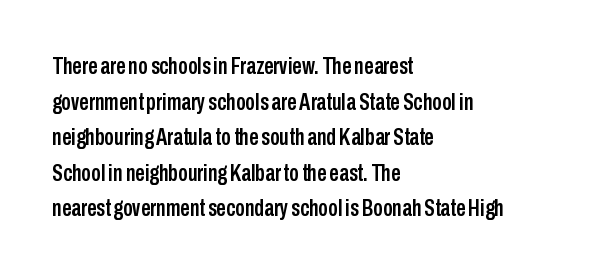
The image shows 24 px text type, upright; set left-aligned, normal line spacing (1.48x), normal letter spacing, not underlined.
